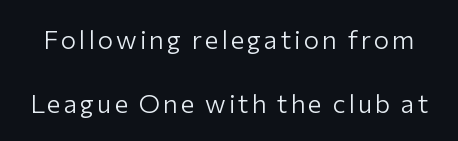
Q: Is the text bold? A: No.
Q: Is the text italic (slanted)? A: No, it is upright.
Q: Is the text underlined? A: No.
Q: Is the spacing between lines tight, normal or loose? A: Loose.
